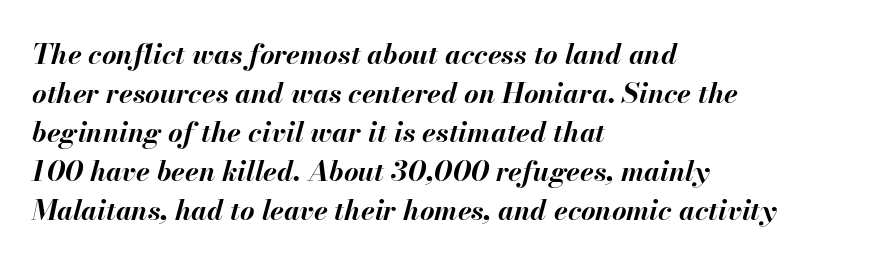
Q: Is the text bold? A: Yes.
Q: Is the text italic (slanted)? A: Yes, it leans right by about 13 degrees.
Q: Is the text underlined? A: No.
Q: How is the paragraph aligned? A: Left-aligned.
Q: Is the spacing between letters normal or unusually wide? A: Normal.
Q: Is the spacing between lines tight, normal or loose? A: Normal.
Q: Width (condensed, normal, or wide)? A: Normal.
Q: Stroke contrast? A: Medium.
Q: x-height? A: Small.
Q: Monospaced? A: No.
